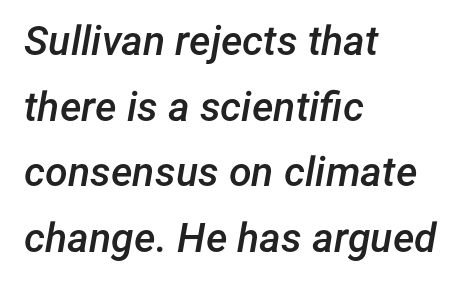
Each glyph is drawn with semibold strokes, heavier than normal yet not fully bold. In CSS terms this would be text-align: left. Anything drawn beneath the words? Only blank space. Here the designer chose a conventional face with non-uniform glyph widths. Does the lettering tilt? It does — this is italic. Rows of type keep a routine distance in the vertical direction.
